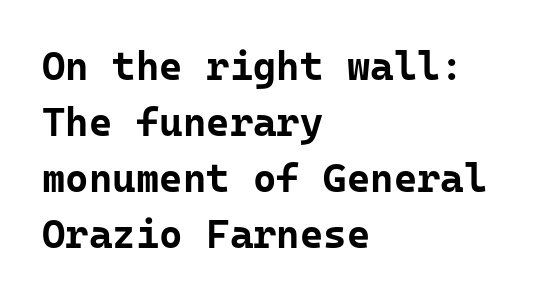
Q: Is the text bold? A: Yes.
Q: Is the text italic (slanted)? A: No, it is upright.
Q: Is the typeface a serif or a sans-serif typeface? A: Sans-serif.
Q: Is the text underlined? A: No.
Q: How is the paragraph aligned? A: Left-aligned.
Q: Is the spacing between letters normal or unusually wide? A: Normal.
Q: Is the spacing between lines tight, normal or loose? A: Normal.
Q: Width (condensed, normal, or wide)? A: Normal.
Q: Stroke contrast? A: Low.
Q: x-height? A: Medium.
